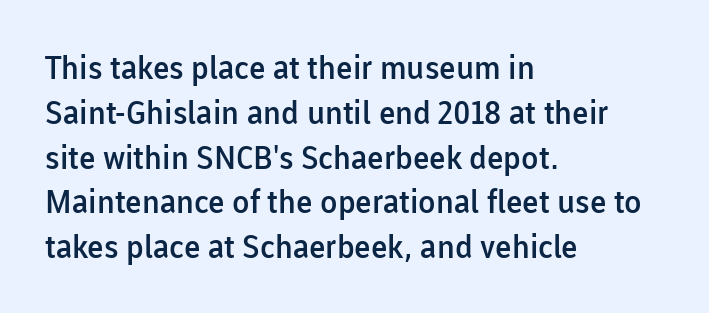
The font family rendered here belongs to the sans-serif group. The font's upright variant was chosen for this text. Students, note that the glyphs here touch the page at normal intervals. A bit beefed up — I'd call it semibold rather than bold.
